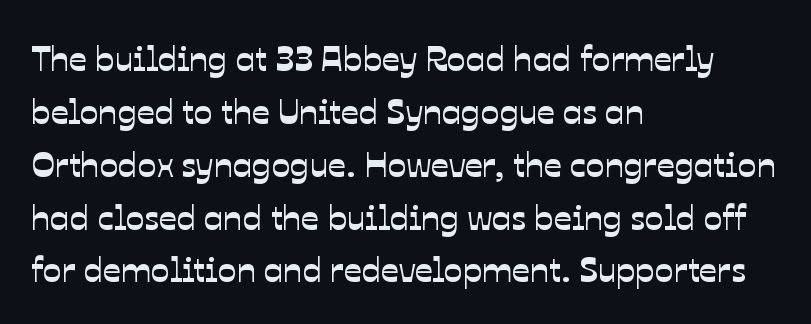
{"serif": "no", "width": "normal", "stroke_contrast": "low", "x_height": "medium", "monospaced": "no", "underline": "no", "align": "left", "line_spacing": "normal", "line_spacing_ratio": 1.51, "letter_spacing": "normal", "letter_spacing_em": 0.0, "glyph_px": 35}
